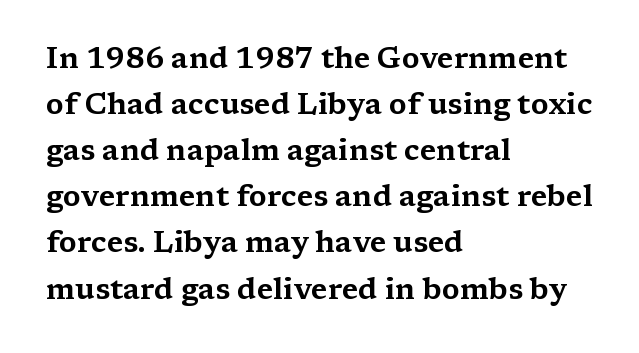
The image shows 29 px wide serif type, upright; set left-aligned, normal line spacing (1.59x), normal letter spacing, not underlined; medium stroke contrast and a medium x-height.
